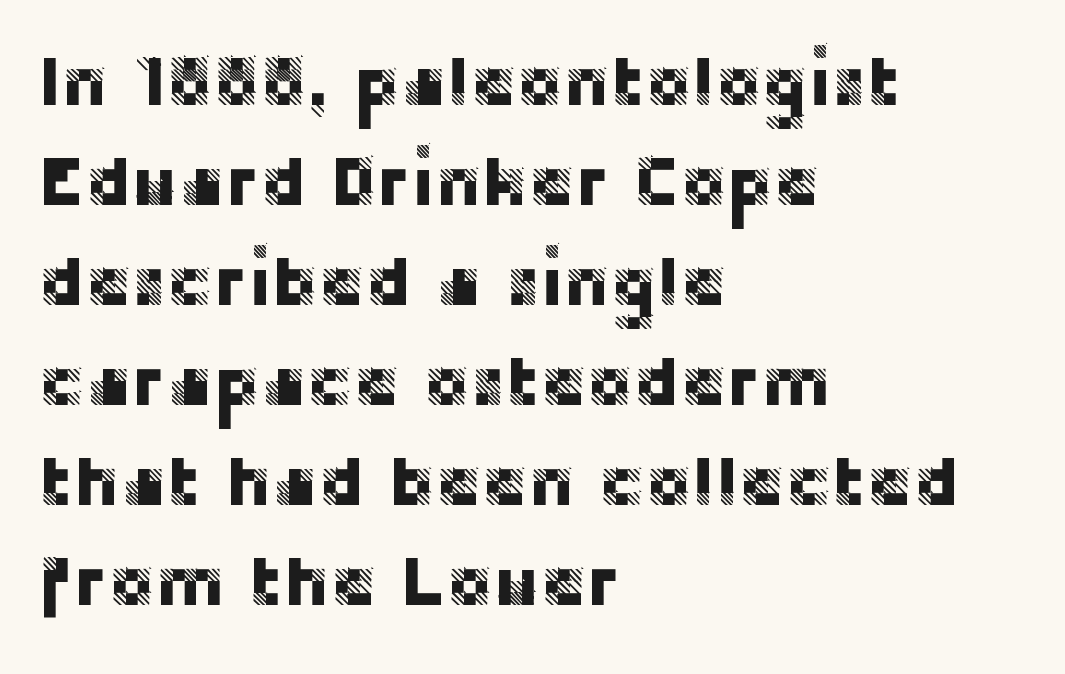
Which margin do the lines hug? The left one — the right edge is uneven. This block has exactly the height ordinary leading produces. What kind of face is this? One without serifs — a sans. Letters rest on an invisible, unmarked baseline. The letters advance in unequal steps, a hallmark of proportional type. The rendering keeps characters at their native spacing.
